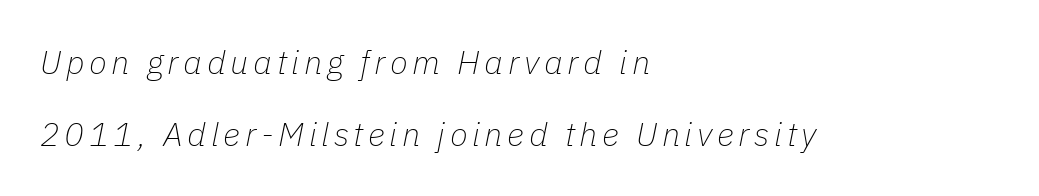
{"italic": "yes", "lean": "right", "slant_degrees": 11, "bold": "no", "weight": "thin", "width": "normal", "stroke_contrast": "low", "x_height": "medium", "monospaced": "no", "underline": "no", "align": "left", "line_spacing": "loose", "line_spacing_ratio": 2.17, "glyph_px": 33}
